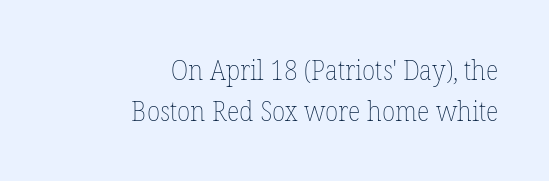
Q: Is the text bold? A: No.
Q: Is the text italic (slanted)? A: No, it is upright.
Q: Is the text underlined? A: No.
Q: How is the paragraph aligned? A: Right-aligned.
Q: Is the spacing between letters normal or unusually wide? A: Normal.
Q: Is the spacing between lines tight, normal or loose? A: Normal.
